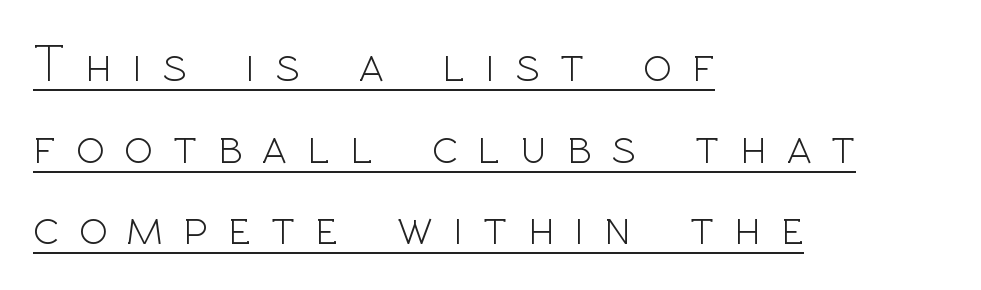
The image shows 53 px light sans-serif type, upright; set left-aligned, normal line spacing (1.54x), unusually wide letter spacing (+0.38 em), underlined; a medium x-height.
